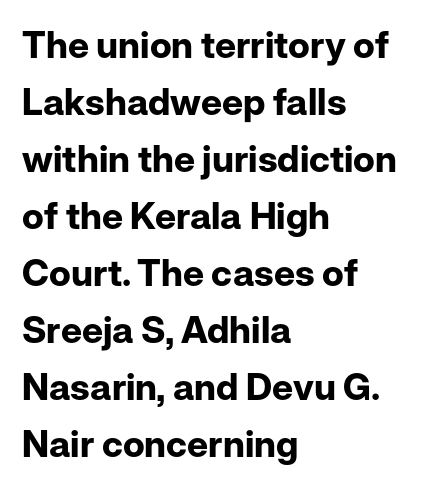
Q: Is the text bold? A: Yes.
Q: Is the text italic (slanted)? A: No, it is upright.
Q: Is the typeface a serif or a sans-serif typeface? A: Sans-serif.
Q: Is the text underlined? A: No.
Q: How is the paragraph aligned? A: Left-aligned.
Q: Is the spacing between letters normal or unusually wide? A: Normal.
Q: Is the spacing between lines tight, normal or loose? A: Normal.
Q: Width (condensed, normal, or wide)? A: Normal.
Q: Stroke contrast? A: Low.
Q: x-height? A: Medium.
Q: Monospaced? A: No.
